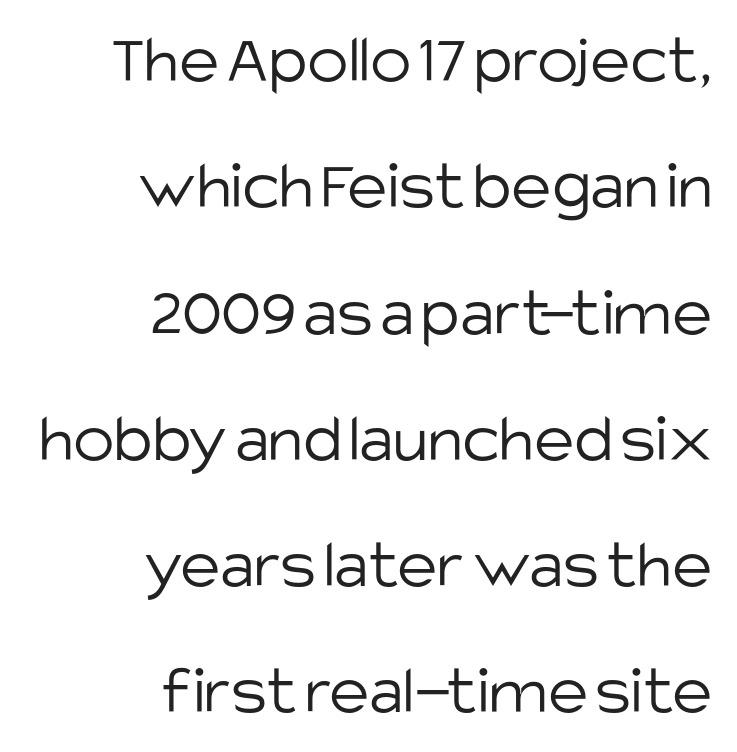
Q: Is the text bold? A: No.
Q: Is the text italic (slanted)? A: No, it is upright.
Q: Is the typeface a serif or a sans-serif typeface? A: Sans-serif.
Q: Is the text underlined? A: No.
Q: How is the paragraph aligned? A: Right-aligned.
Q: Is the spacing between letters normal or unusually wide? A: Normal.
Q: Width (condensed, normal, or wide)? A: Normal.
Q: Stroke contrast? A: Low.
Q: x-height? A: Large.
Q: Monospaced? A: No.
